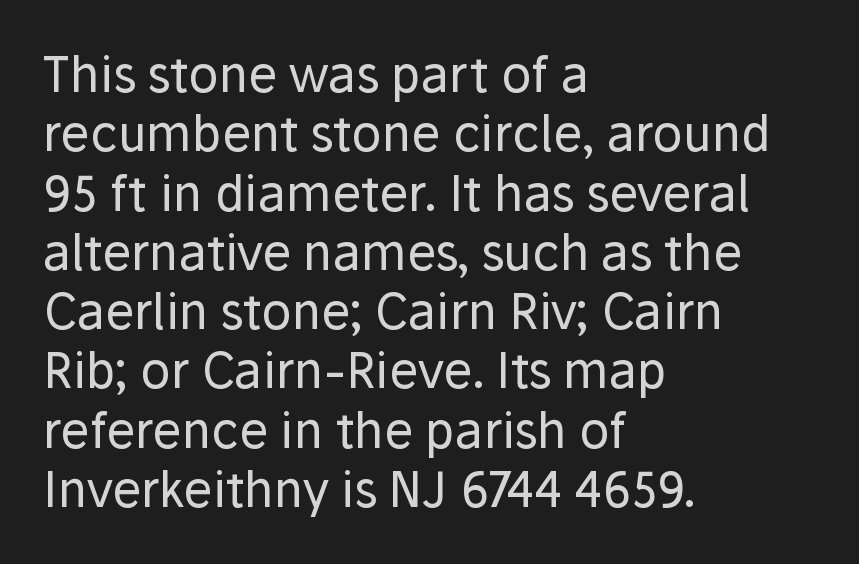
Q: Is the text bold? A: No.
Q: Is the text italic (slanted)? A: No, it is upright.
Q: Is the typeface a serif or a sans-serif typeface? A: Sans-serif.
Q: Is the text underlined? A: No.
Q: How is the paragraph aligned? A: Left-aligned.
Q: Is the spacing between letters normal or unusually wide? A: Normal.
Q: Width (condensed, normal, or wide)? A: Normal.
Q: Stroke contrast? A: Low.
Q: x-height? A: Medium.
Q: Monospaced? A: No.
